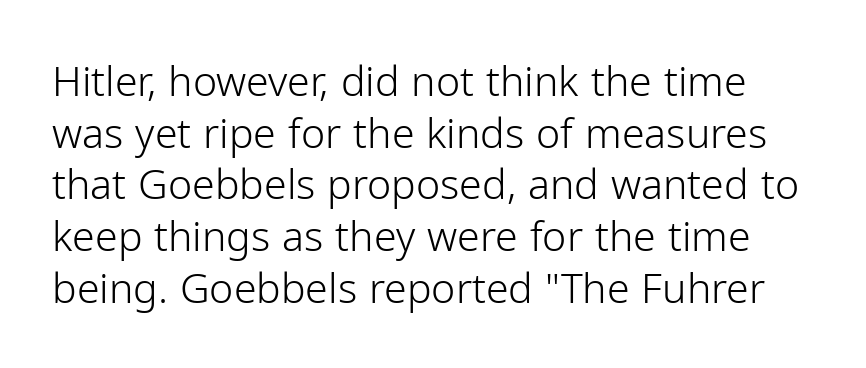
{"serif": "no", "italic": "no", "bold": "no", "weight": "light", "width": "normal", "stroke_contrast": "low", "x_height": "medium", "monospaced": "no", "underline": "no", "line_spacing": "normal", "line_spacing_ratio": 1.26, "letter_spacing": "normal", "letter_spacing_em": 0.0, "glyph_px": 41}
